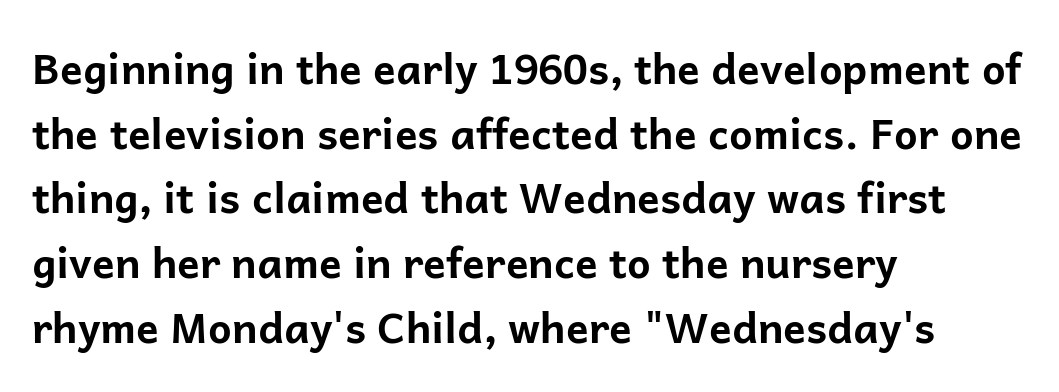
Does the lettering tilt? It doesn't — this is upright. Each new line begins a customary step beneath the previous one. Each line starts at the same left margin while the right side varies. Every letter is thick-stroked: bold, no question. Bare-footed words on every line.
